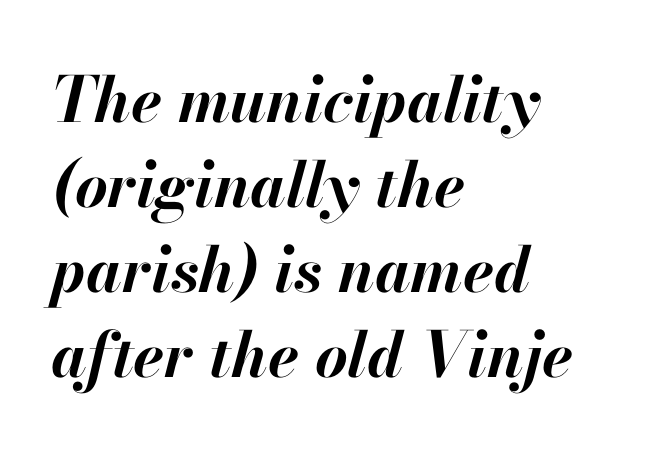
The image shows 63 px bold type, italic (leaning right); set left-aligned, normal line spacing (1.35x), normal letter spacing, not underlined; high stroke contrast and a small x-height.
